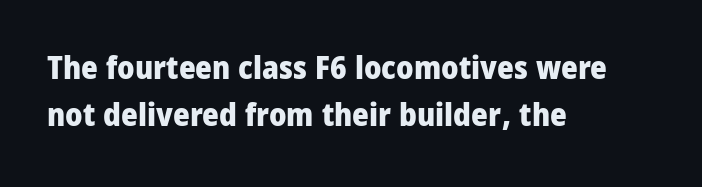
Caption: multi-line text, flush left, ragged right. Tracking value appears to be zero — textbook default spacing. These words are printed bold, with thick strokes throughout. Whoever set this chose a conventional vertical rhythm.
